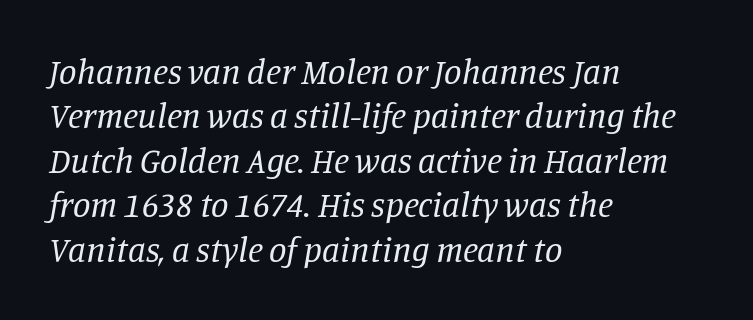
Q: Is the text bold? A: No.
Q: Is the text italic (slanted)? A: Yes, it leans right by about 11 degrees.
Q: Is the typeface a serif or a sans-serif typeface? A: Serif.
Q: Is the text underlined? A: No.
Q: How is the paragraph aligned? A: Left-aligned.
Q: Is the spacing between letters normal or unusually wide? A: Normal.
Q: Is the spacing between lines tight, normal or loose? A: Normal.
Q: Width (condensed, normal, or wide)? A: Normal.
Q: Stroke contrast? A: Low.
Q: x-height? A: Large.
Q: Monospaced? A: No.
